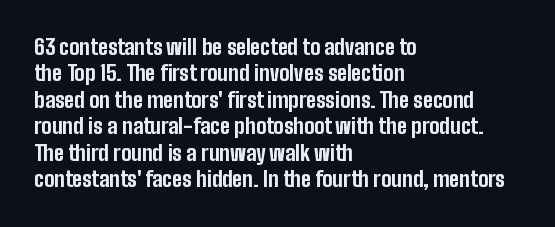
{"italic": "no", "bold": "yes", "underline": "no", "align": "left", "line_spacing": "normal", "line_spacing_ratio": 1.26, "letter_spacing": "normal", "letter_spacing_em": 0.0, "glyph_px": 21}
